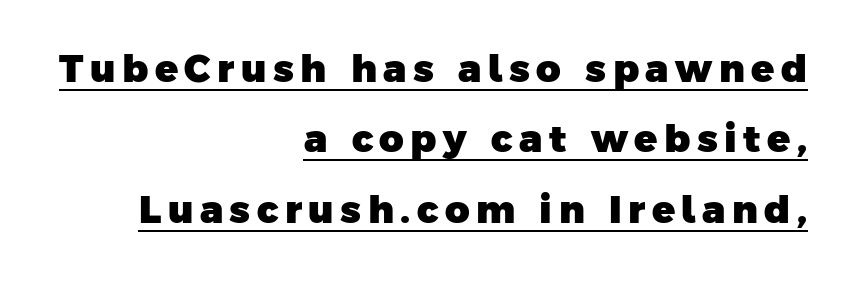
{"serif": "no", "bold": "yes", "weight": "heavy", "width": "normal", "stroke_contrast": "low", "x_height": "medium", "monospaced": "no", "underline": "yes", "align": "right", "line_spacing_ratio": 1.85, "glyph_px": 38}
